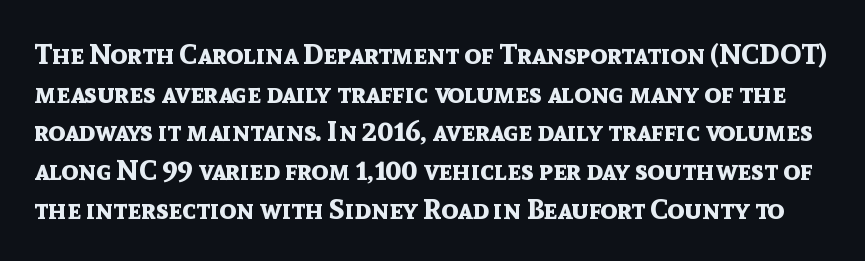
Q: Is the text bold? A: Yes.
Q: Is the text italic (slanted)? A: No, it is upright.
Q: Is the typeface a serif or a sans-serif typeface? A: Sans-serif.
Q: Is the text underlined? A: No.
Q: Is the spacing between letters normal or unusually wide? A: Normal.
Q: Is the spacing between lines tight, normal or loose? A: Normal.
Q: Width (condensed, normal, or wide)? A: Normal.
Q: x-height? A: Medium.
Q: Monospaced? A: No.
